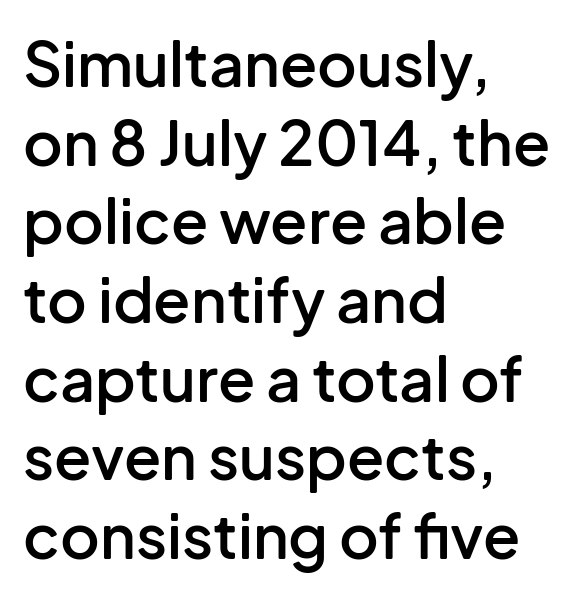
{"serif": "no", "italic": "no", "bold": "semi", "weight": "semibold", "width": "normal", "stroke_contrast": "low", "x_height": "medium", "monospaced": "no", "underline": "no", "align": "left", "line_spacing": "normal", "line_spacing_ratio": 1.29, "letter_spacing": "normal", "letter_spacing_em": 0.0, "glyph_px": 61}
